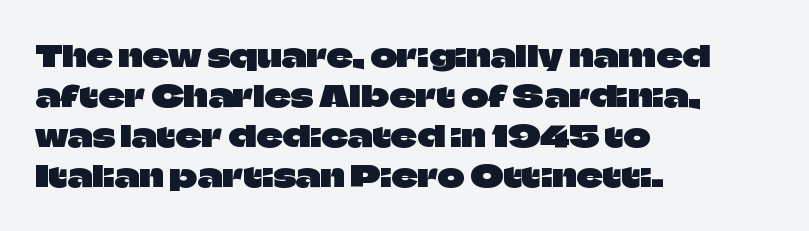
{"serif": "no", "italic": "no", "width": "normal", "stroke_contrast": "low", "x_height": "large", "monospaced": "no", "underline": "no", "align": "left", "line_spacing": "normal", "line_spacing_ratio": 1.38, "letter_spacing": "normal", "letter_spacing_em": 0.0, "glyph_px": 29}
